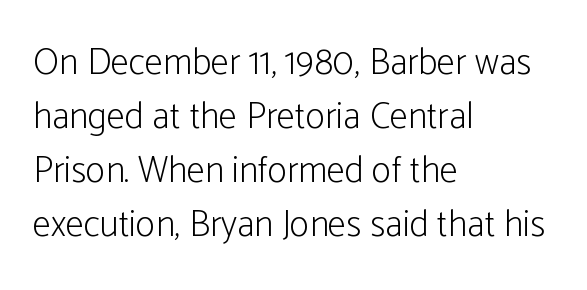
The characters display no serif detailing; their extremities are plain. A typesetter would call this zero additional tracking. The rendering uses a moderate line-height, typical for paragraphs. A bare baseline throughout the passage.
